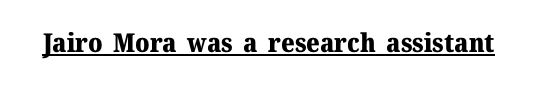
{"italic": "no", "bold": "yes", "underline": "yes", "letter_spacing": "normal", "letter_spacing_em": 0.0, "glyph_px": 26}
